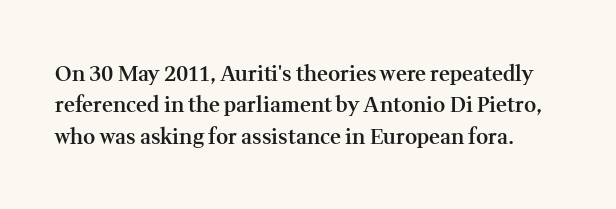
Q: Is the text bold? A: Semi-bold.
Q: Is the text italic (slanted)? A: No, it is upright.
Q: Is the text underlined? A: No.
Q: Is the spacing between letters normal or unusually wide? A: Normal.
Q: Is the spacing between lines tight, normal or loose? A: Normal.
